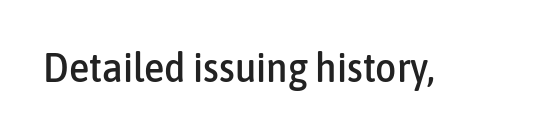
The image shows 41 px condensed sans-serif type, upright; set normal letter spacing, not underlined; low stroke contrast and a medium x-height.
